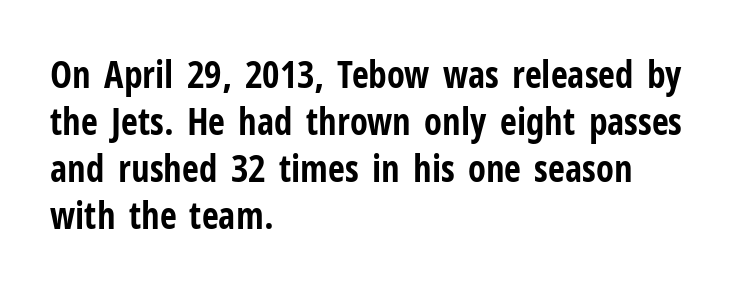
{"serif": "no", "italic": "no", "bold": "yes", "weight": "bold", "width": "condensed", "stroke_contrast": "low", "x_height": "medium", "monospaced": "no", "underline": "no", "align": "left", "line_spacing": "normal", "line_spacing_ratio": 1.27, "letter_spacing": "normal", "letter_spacing_em": 0.0, "glyph_px": 37}
